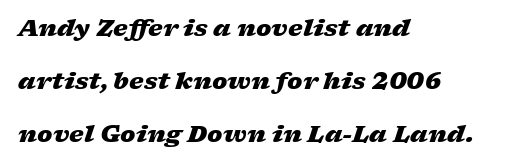
The image shows 23 px bold type, italic (leaning right); set left-aligned, loose line spacing (2.3x), normal letter spacing, not underlined.
